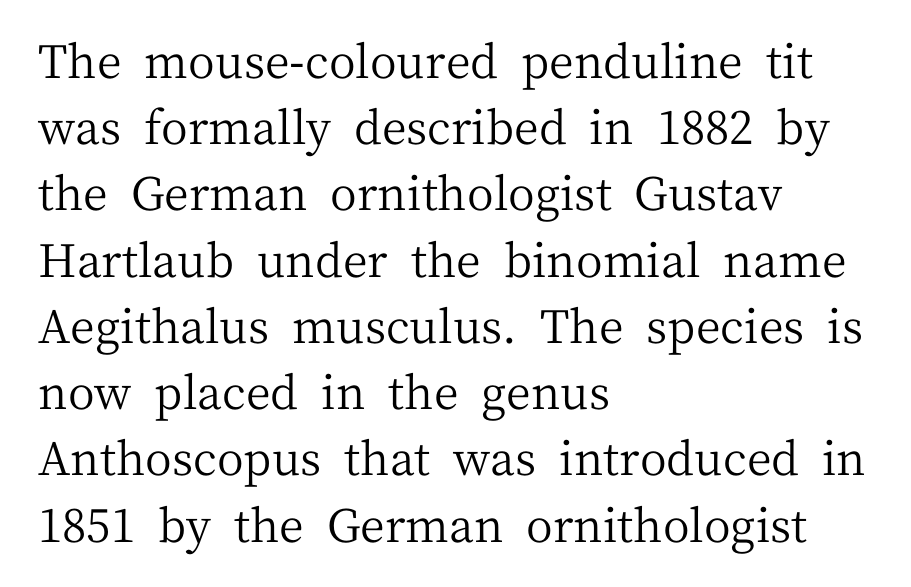
Q: Is the text bold? A: No.
Q: Is the text italic (slanted)? A: No, it is upright.
Q: Is the typeface a serif or a sans-serif typeface? A: Serif.
Q: Is the text underlined? A: No.
Q: How is the paragraph aligned? A: Left-aligned.
Q: Is the spacing between letters normal or unusually wide? A: Normal.
Q: Is the spacing between lines tight, normal or loose? A: Normal.
Q: Width (condensed, normal, or wide)? A: Normal.
Q: Stroke contrast? A: Medium.
Q: x-height? A: Medium.
Q: Monospaced? A: No.
